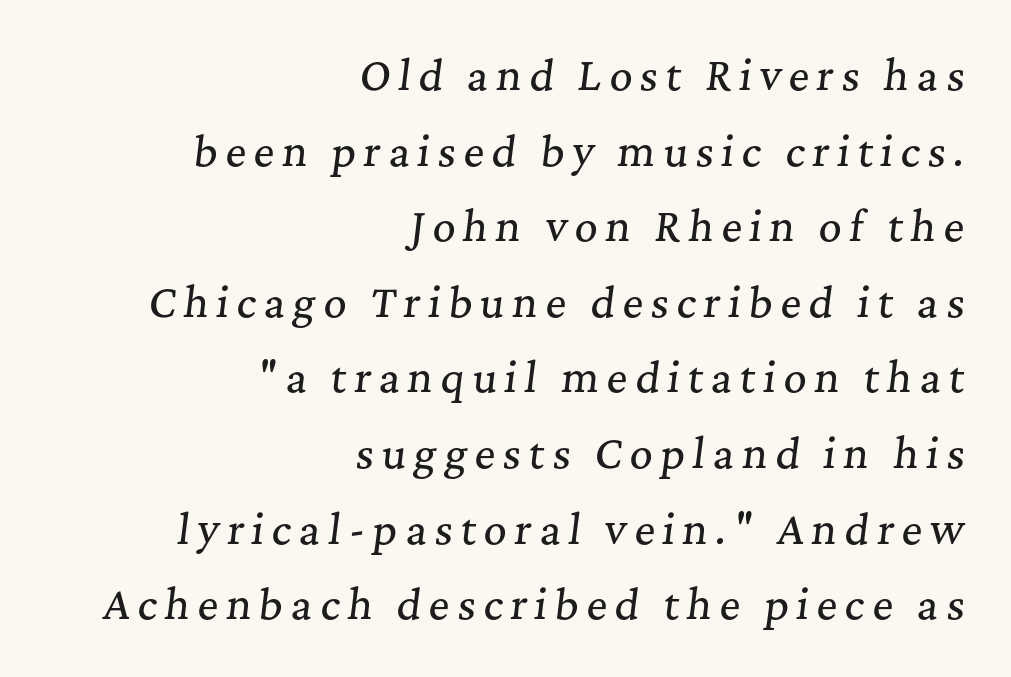
Each letter keeps its own natural width here, so spacing adapts to shape. A flush-right, rag-left setting is used for this passage. The strip under each line holds only bare page. Old-style or modern, the face here clearly has serifs.
